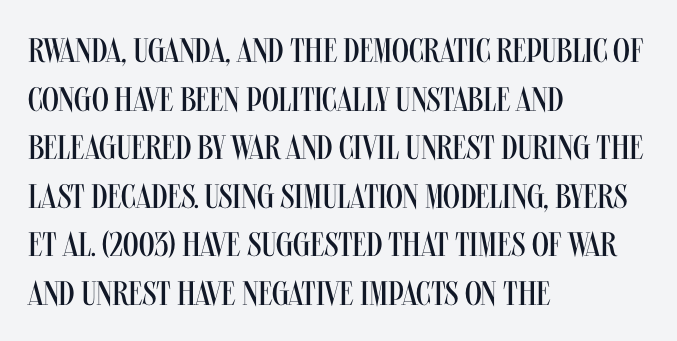
The words here are not underlined. Does the lettering tilt? It doesn't — this is upright. The passage is arranged the way most books set body copy — flush left. The gaps between neighbouring characters are ordinary and unremarkable.
